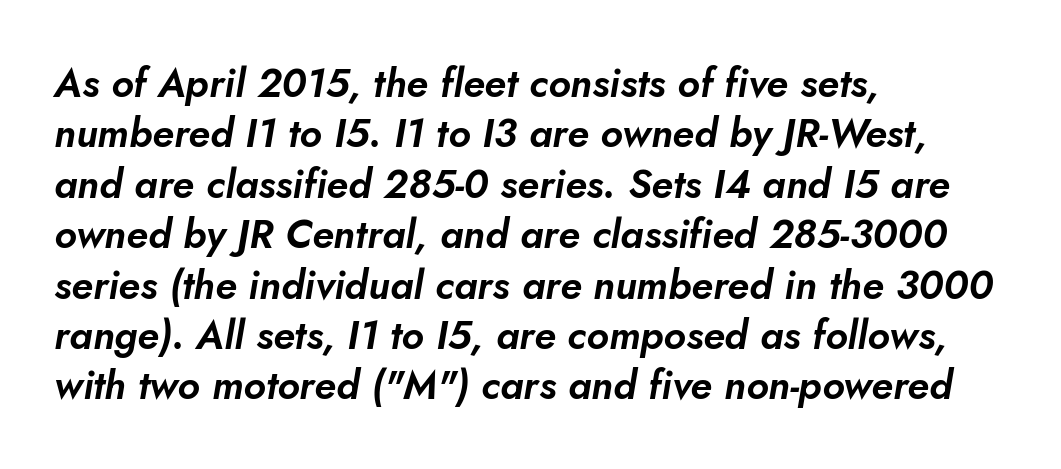
{"italic": "yes", "lean": "right", "slant_degrees": 5, "width": "normal", "stroke_contrast": "low", "x_height": "small", "monospaced": "no", "underline": "no", "align": "left", "line_spacing": "normal", "line_spacing_ratio": 1.26, "letter_spacing": "normal", "letter_spacing_em": 0.0, "glyph_px": 40}
